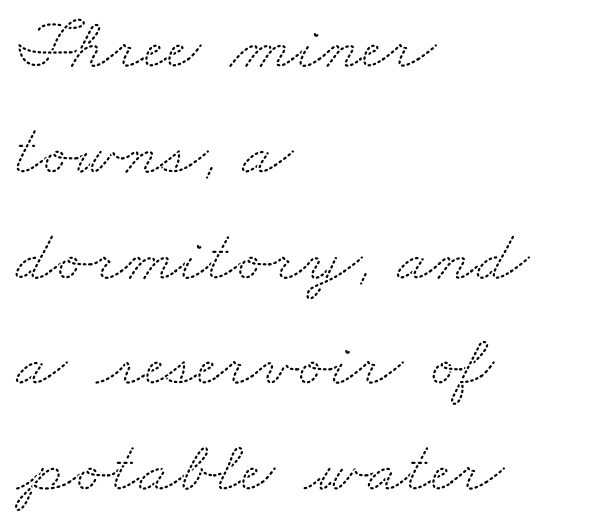
The image shows 74 px wide serif type; set left-aligned, normal line spacing (1.43x), normal letter spacing, not underlined; medium stroke contrast and a small x-height.
